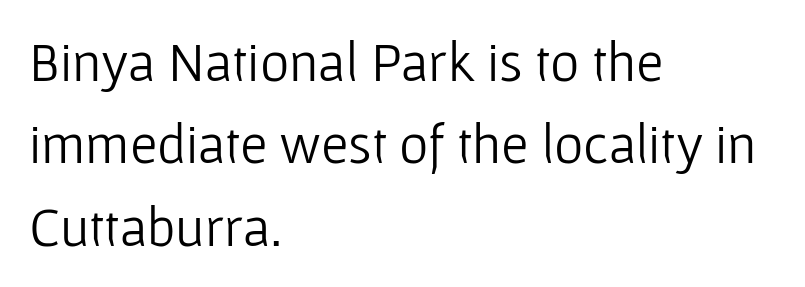
Q: Is the text bold? A: No.
Q: Is the text italic (slanted)? A: No, it is upright.
Q: Is the typeface a serif or a sans-serif typeface? A: Sans-serif.
Q: Is the text underlined? A: No.
Q: How is the paragraph aligned? A: Left-aligned.
Q: Is the spacing between letters normal or unusually wide? A: Normal.
Q: Is the spacing between lines tight, normal or loose? A: Normal.
Q: Width (condensed, normal, or wide)? A: Normal.
Q: Stroke contrast? A: Low.
Q: x-height? A: Medium.
Q: Monospaced? A: No.
